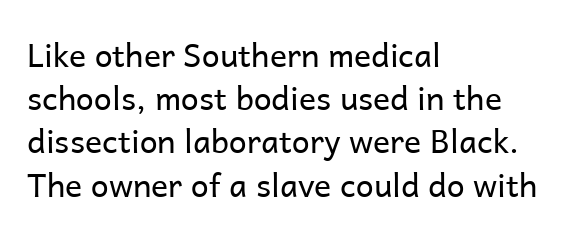
{"serif": "no", "italic": "no", "bold": "no", "weight": "regular", "width": "normal", "stroke_contrast": "low", "x_height": "medium", "monospaced": "no", "underline": "no", "align": "left", "line_spacing": "normal", "line_spacing_ratio": 1.35, "letter_spacing": "normal", "letter_spacing_em": 0.0, "glyph_px": 32}
